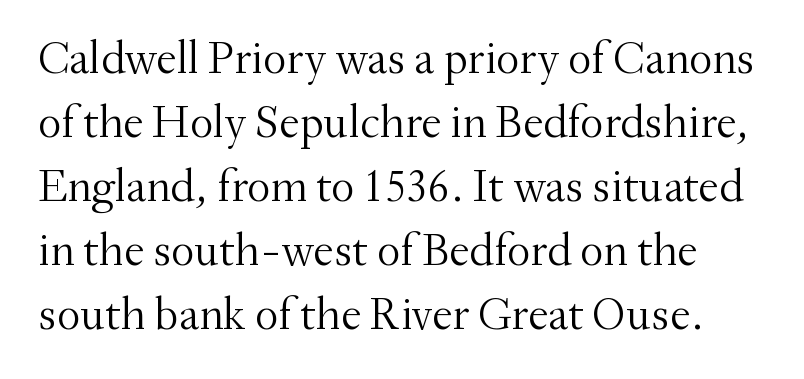
Q: Is the text bold? A: No.
Q: Is the text italic (slanted)? A: No, it is upright.
Q: Is the typeface a serif or a sans-serif typeface? A: Serif.
Q: Is the text underlined? A: No.
Q: Is the spacing between letters normal or unusually wide? A: Normal.
Q: Is the spacing between lines tight, normal or loose? A: Normal.
Q: Width (condensed, normal, or wide)? A: Normal.
Q: Stroke contrast? A: Medium.
Q: x-height? A: Small.
Q: Monospaced? A: No.
